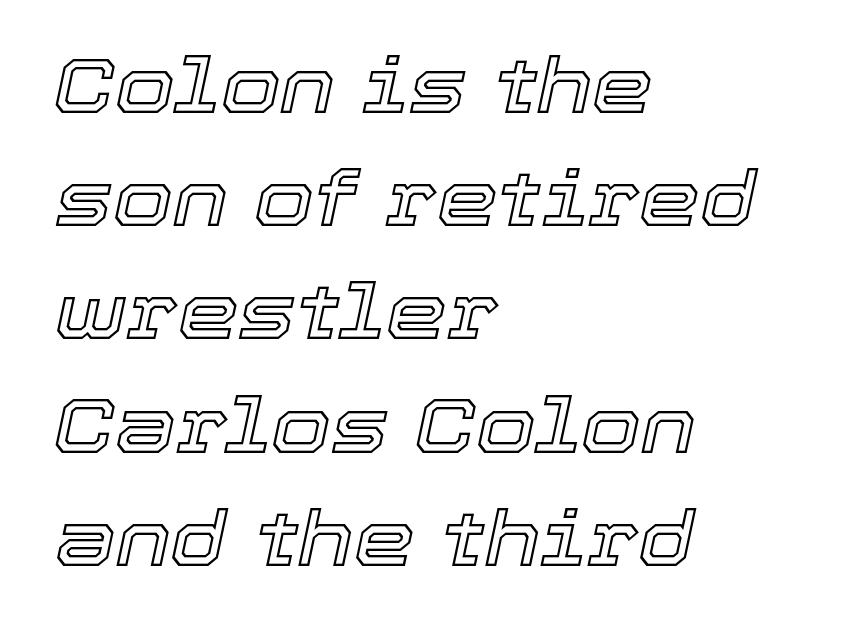
{"italic": "yes", "lean": "right", "slant_degrees": 12, "width": "normal", "x_height": "medium", "monospaced": "no", "underline": "no", "align": "left", "line_spacing": "normal", "line_spacing_ratio": 1.47, "letter_spacing": "normal", "letter_spacing_em": 0.0, "glyph_px": 77}
